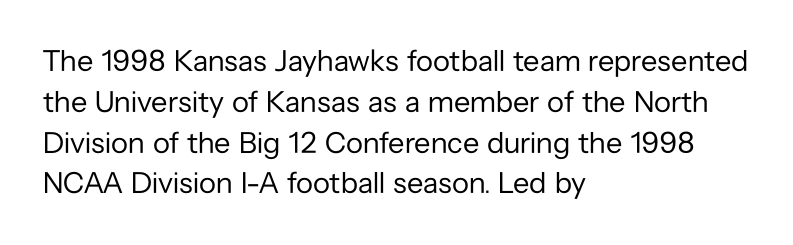
Characters remain perfectly vertical along every line. Stem width sits at or under what a default text font uses. Only glyphs here, with clear space below each row. The vertical gap from one line to the next is medium. Each letter keeps its own natural width here, so spacing adapts to shape.
